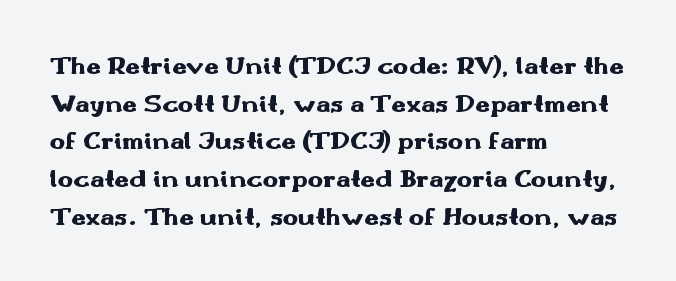
The image shows 26 px bold type, upright; set left-aligned, normal line spacing (1.45x), normal letter spacing, not underlined.
